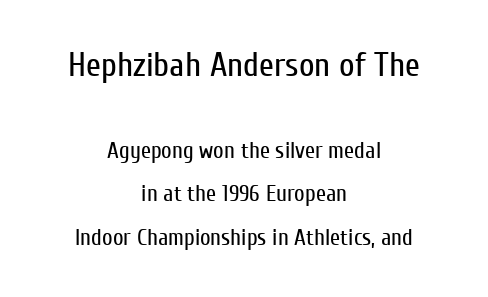
The image shows 34 px regular-weight, condensed sans-serif type, upright; set centered, loose line spacing (1.9x), normal letter spacing, not underlined; the first (top) block is 1.48x larger; low stroke contrast and a medium x-height.
